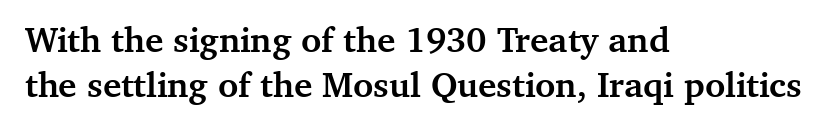
Q: Is the text bold? A: Yes.
Q: Is the text italic (slanted)? A: No, it is upright.
Q: Is the typeface a serif or a sans-serif typeface? A: Serif.
Q: Is the text underlined? A: No.
Q: How is the paragraph aligned? A: Left-aligned.
Q: Is the spacing between letters normal or unusually wide? A: Normal.
Q: Is the spacing between lines tight, normal or loose? A: Normal.
Q: Width (condensed, normal, or wide)? A: Normal.
Q: Stroke contrast? A: Medium.
Q: x-height? A: Medium.
Q: Monospaced? A: No.
